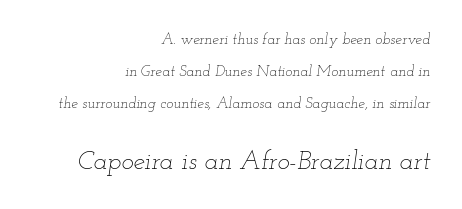
The image shows 26 px text type, italic (leaning right); set right-aligned, loose line spacing (2.14x), normal letter spacing, not underlined; the second (bottom) block is 1.73x larger.
